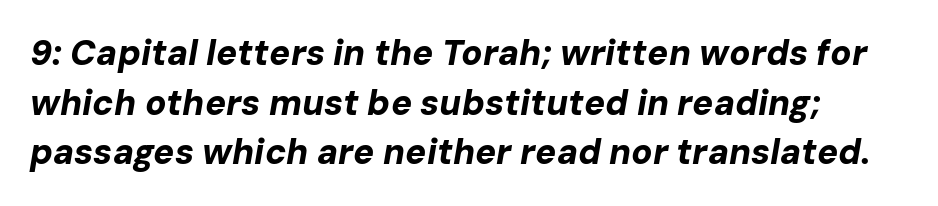
Observe the lean: these are italic letterforms. Tracking here is standard; glyphs follow each other at the usual distance. Notice how descenders clear the ascenders below comfortably — that's standard leading. Here the designer chose a conventional face with non-uniform glyph widths. The area under the type is left untouched. Look at the stroke-to-counter ratio: heavy, a bold.
